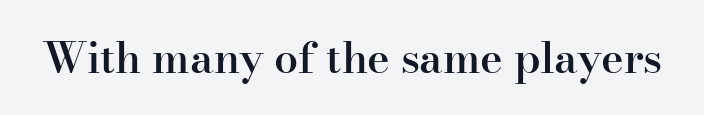
Q: Is the text bold? A: Semi-bold.
Q: Is the text italic (slanted)? A: No, it is upright.
Q: Is the typeface a serif or a sans-serif typeface? A: Serif.
Q: Is the text underlined? A: No.
Q: Is the spacing between letters normal or unusually wide? A: Normal.
Q: Width (condensed, normal, or wide)? A: Normal.
Q: Stroke contrast? A: High.
Q: x-height? A: Small.
Q: Monospaced? A: No.
